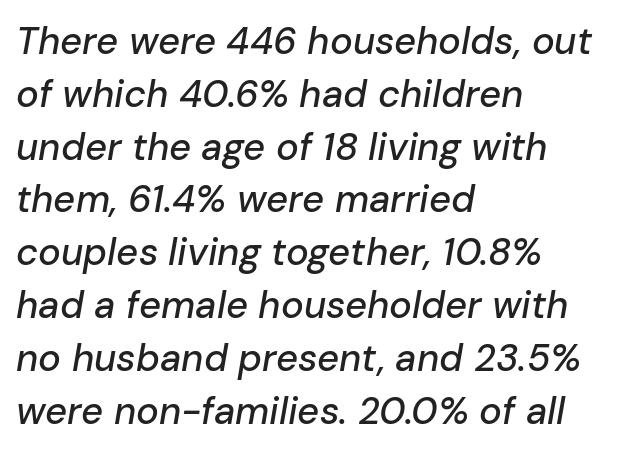
The image shows 38 px text type, italic (leaning right); set left-aligned, normal line spacing (1.39x), normal letter spacing, not underlined; low stroke contrast and a medium x-height.
